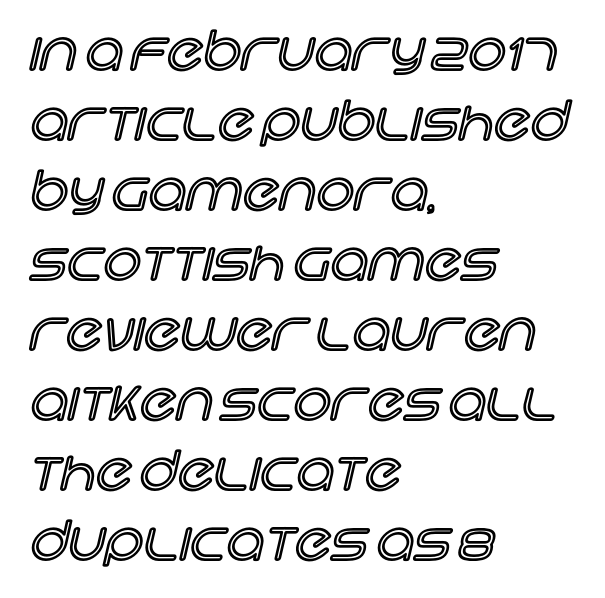
{"width": "normal", "x_height": "large", "monospaced": "no", "underline": "no", "align": "left", "line_spacing": "normal", "line_spacing_ratio": 1.32, "letter_spacing": "normal", "letter_spacing_em": 0.0, "glyph_px": 53}
